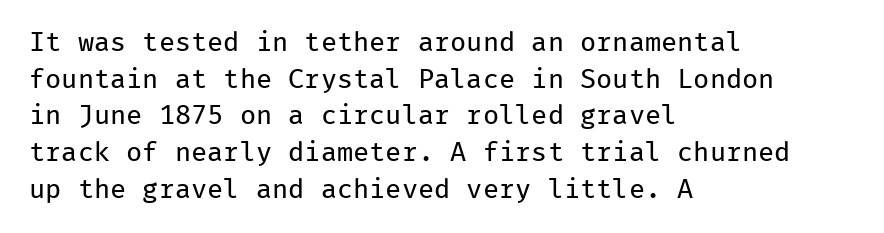
{"italic": "no", "bold": "no", "underline": "no", "align": "left", "line_spacing": "normal", "line_spacing_ratio": 1.36, "letter_spacing": "normal", "letter_spacing_em": 0.0, "glyph_px": 27}
